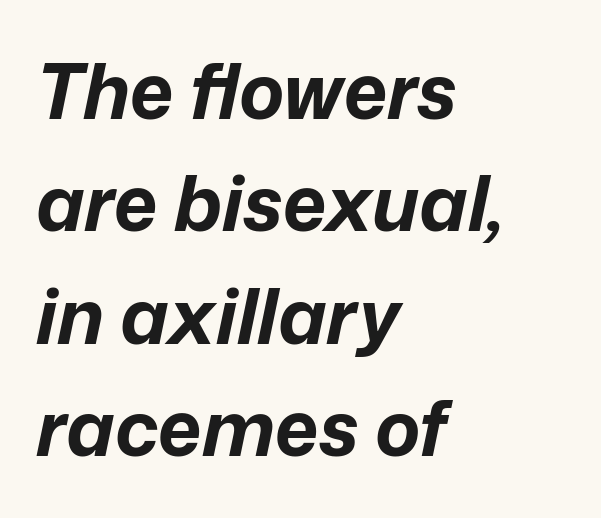
Q: Is the text bold? A: Yes.
Q: Is the text italic (slanted)? A: Yes, it leans right by about 12 degrees.
Q: Is the text underlined? A: No.
Q: How is the paragraph aligned? A: Left-aligned.
Q: Is the spacing between letters normal or unusually wide? A: Normal.
Q: Is the spacing between lines tight, normal or loose? A: Normal.
Q: Width (condensed, normal, or wide)? A: Normal.
Q: Stroke contrast? A: Low.
Q: x-height? A: Medium.
Q: Monospaced? A: No.
